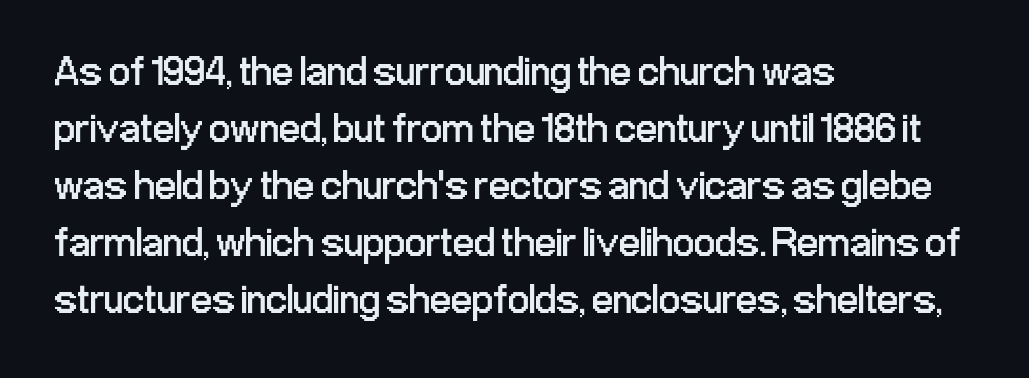
Q: Is the text bold? A: No.
Q: Is the text italic (slanted)? A: No, it is upright.
Q: Is the typeface a serif or a sans-serif typeface? A: Sans-serif.
Q: Is the text underlined? A: No.
Q: How is the paragraph aligned? A: Left-aligned.
Q: Is the spacing between letters normal or unusually wide? A: Normal.
Q: Is the spacing between lines tight, normal or loose? A: Normal.
Q: Width (condensed, normal, or wide)? A: Condensed.
Q: Stroke contrast? A: Low.
Q: x-height? A: Medium.
Q: Monospaced? A: No.
